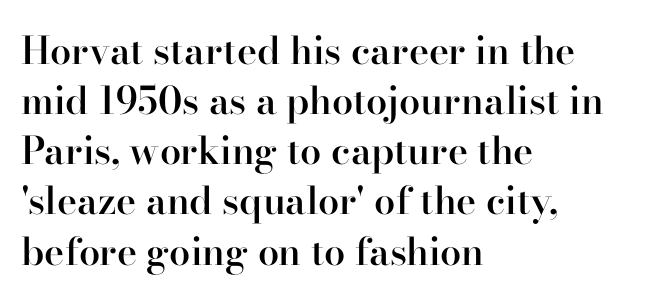
The image shows 38 px semibold serif type, upright; set left-aligned, normal line spacing (1.32x), normal letter spacing, not underlined; high stroke contrast and a small x-height.
